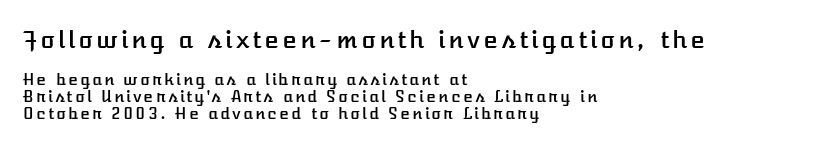
{"italic": "no", "underline": "no", "align": "left", "line_spacing": "tight", "line_spacing_ratio": 1.07, "larger_block": "first", "size_ratio": 1.5, "glyph_px": 24}
